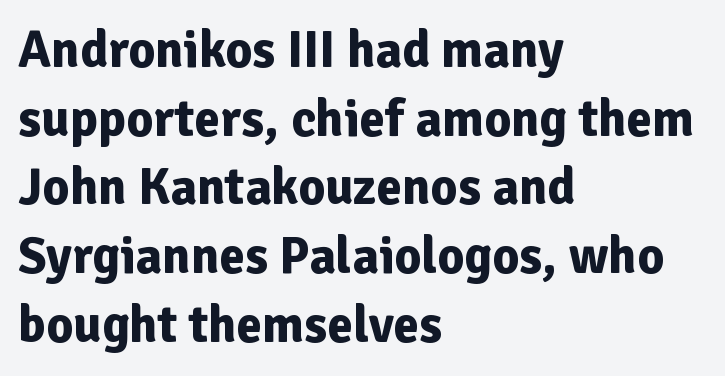
This sample uses an upright cut, with every glyph sitting square on the baseline. Is the type bold? Yes — the strokes are clearly thick and heavy. Glyph-to-glyph distance matches everyday printed text. This sample uses a sans-serif face. Notice how descenders clear the ascenders below comfortably — that's standard leading.
